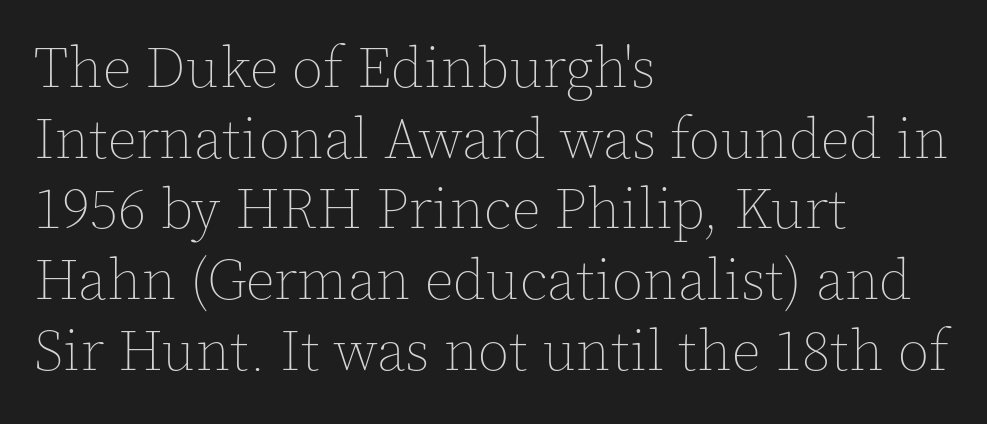
Q: Is the text bold? A: No.
Q: Is the text italic (slanted)? A: No, it is upright.
Q: Is the text underlined? A: No.
Q: How is the paragraph aligned? A: Left-aligned.
Q: Is the spacing between letters normal or unusually wide? A: Normal.
Q: Width (condensed, normal, or wide)? A: Normal.
Q: x-height? A: Medium.
Q: Monospaced? A: No.
